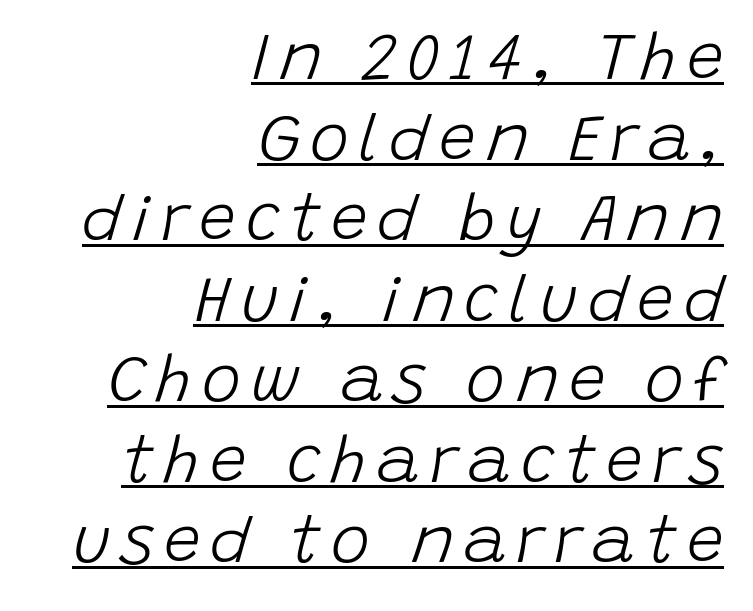
The image shows 66 px light type, italic (leaning right); set right-aligned, line spacing 1.22x, underlined; low stroke contrast and a large x-height.
